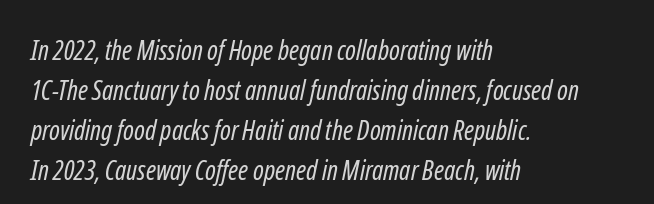
{"bold": "no", "underline": "no", "align": "left", "line_spacing": "normal", "line_spacing_ratio": 1.48, "letter_spacing": "normal", "letter_spacing_em": 0.0, "glyph_px": 27}
